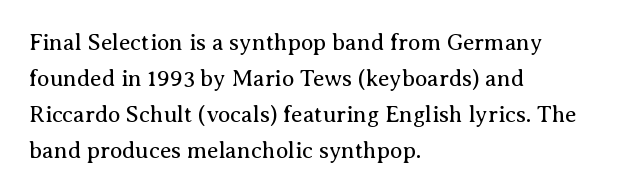
The image shows 23 px text type, upright; set left-aligned, normal line spacing (1.56x), normal letter spacing, not underlined.
